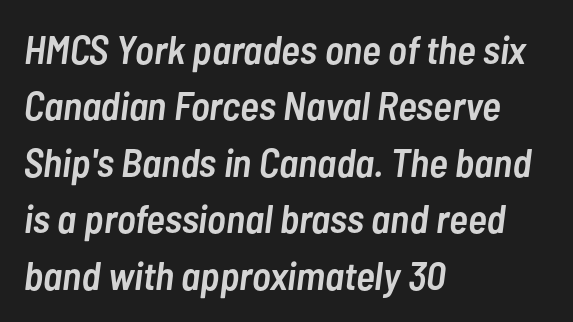
{"italic": "yes", "lean": "right", "slant_degrees": 7, "bold": "semi", "weight": "semibold", "width": "condensed", "stroke_contrast": "low", "x_height": "medium", "monospaced": "no", "underline": "no", "align": "left", "line_spacing": "normal", "line_spacing_ratio": 1.41, "letter_spacing": "normal", "letter_spacing_em": 0.0, "glyph_px": 40}
